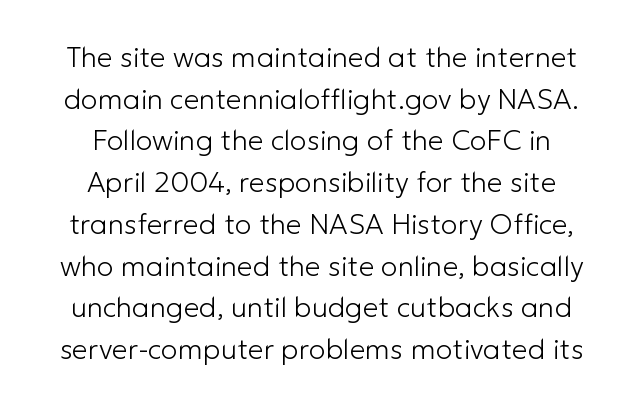
Character widths vary here, with narrow letters taking less room than wide ones. Designer's note — italics off, roman on. The zone under the glyphs is completely vacant. This rendering uses center alignment, leaving both contours irregular but symmetric. The text was rendered using a sans face with plain stroke endings. The rows are spaced the way most documents space them.
